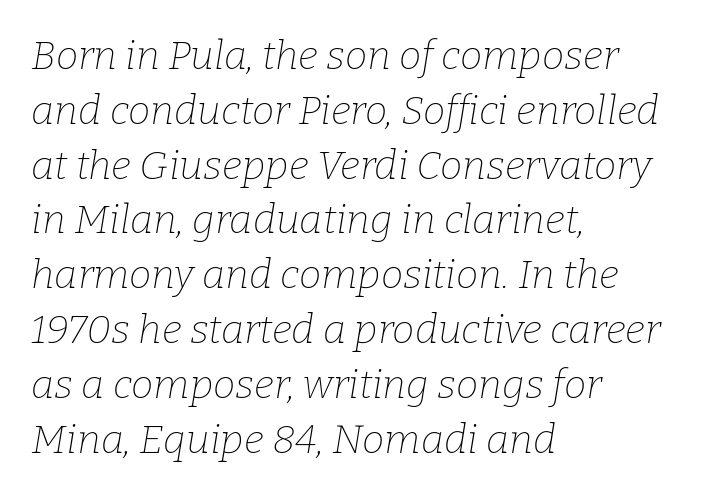
Q: Is the text bold? A: No.
Q: Is the text italic (slanted)? A: Yes, it leans right by about 9 degrees.
Q: Is the typeface a serif or a sans-serif typeface? A: Serif.
Q: Is the text underlined? A: No.
Q: How is the paragraph aligned? A: Left-aligned.
Q: Is the spacing between letters normal or unusually wide? A: Normal.
Q: Is the spacing between lines tight, normal or loose? A: Normal.
Q: Width (condensed, normal, or wide)? A: Normal.
Q: Stroke contrast? A: Low.
Q: x-height? A: Medium.
Q: Monospaced? A: No.
